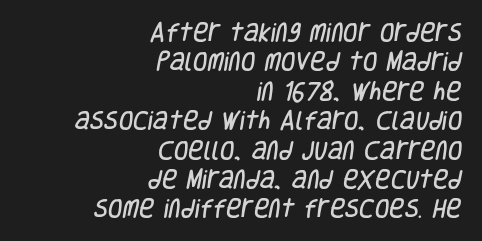
Q: Is the text underlined? A: No.
Q: How is the paragraph aligned? A: Right-aligned.
Q: Is the spacing between letters normal or unusually wide? A: Normal.
Q: Is the spacing between lines tight, normal or loose? A: Normal.
